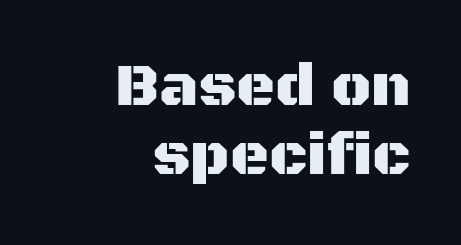
These lines are composed in type without serifs. Has an underline been added? It has not. Vertical spacing — tight. The face used here is proportionally spaced, like ordinary book or web type. Inter-character spacing is left at the font's built-in metrics. Do the letters lean? They stand straight.
